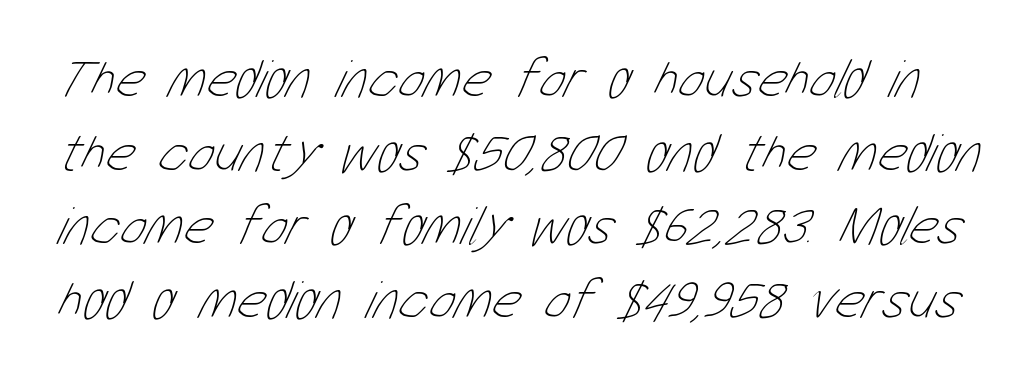
Observe the ordinary spacing: letters are neighbours, not strangers. Each letter keeps its own natural width here, so spacing adapts to shape. Only glyphs here, with clear space below each row. Vertical stems look standard width or narrower in stroke. The vertical gap from one line to the next is medium.
